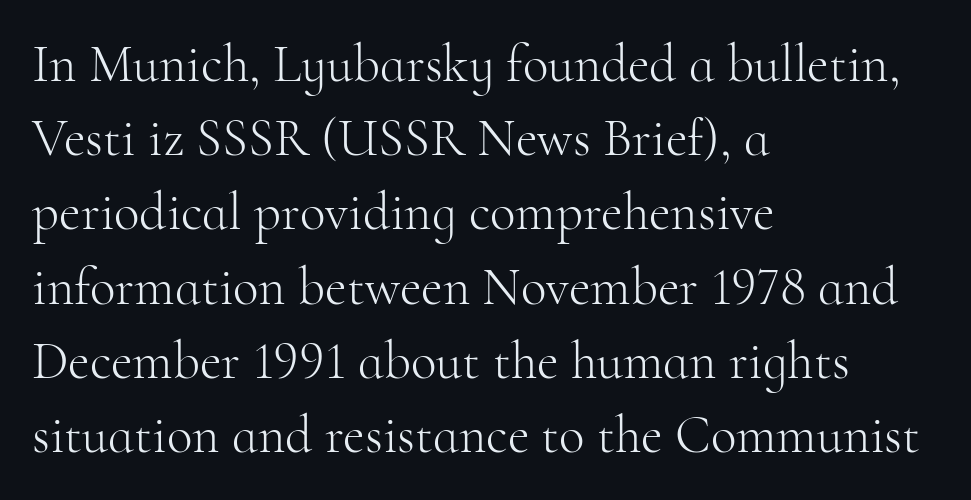
{"serif": "yes", "italic": "no", "bold": "no", "weight": "light", "width": "normal", "stroke_contrast": "high", "x_height": "small", "monospaced": "no", "underline": "no", "align": "left", "line_spacing": "normal", "line_spacing_ratio": 1.4, "letter_spacing": "normal", "letter_spacing_em": 0.0, "glyph_px": 53}
